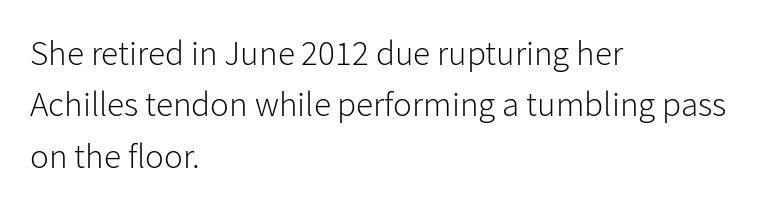
The letters advance in unequal steps, a hallmark of proportional type. These lines are set flush left with a ragged right edge. A typesetter would mark this as roman, not italic. What's the leading like? Ordinary, nothing unusual. Stems and bowls with no extra thickness — not bold.
